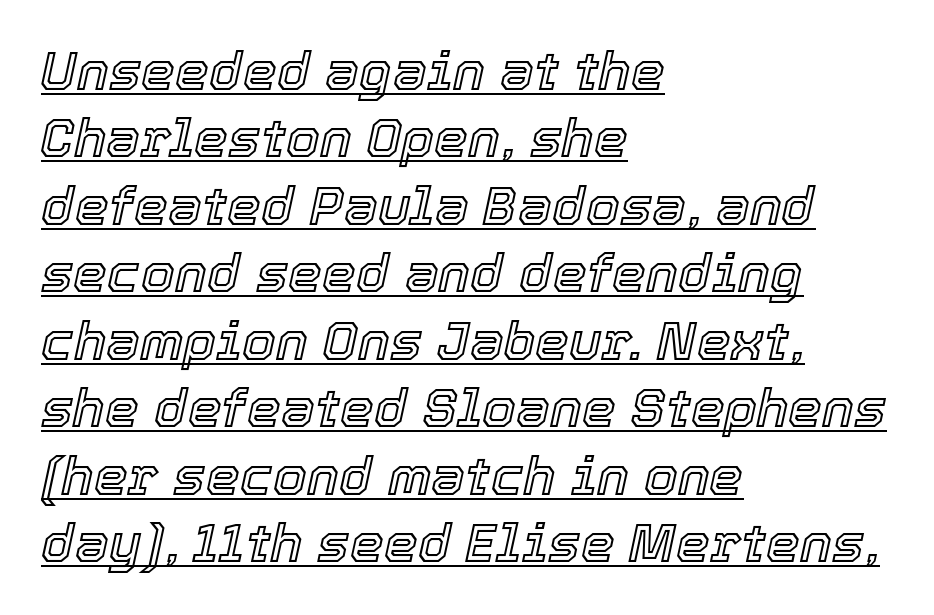
Q: Is the text italic (slanted)? A: Yes, it leans right by about 12 degrees.
Q: Is the text underlined? A: Yes.
Q: How is the paragraph aligned? A: Left-aligned.
Q: Is the spacing between letters normal or unusually wide? A: Normal.
Q: Is the spacing between lines tight, normal or loose? A: Normal.
Q: Width (condensed, normal, or wide)? A: Normal.
Q: x-height? A: Medium.
Q: Monospaced? A: No.
